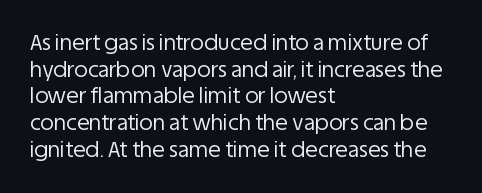
The image shows 21 px text type, upright; set left-aligned, normal line spacing (1.27x), normal letter spacing, not underlined.
